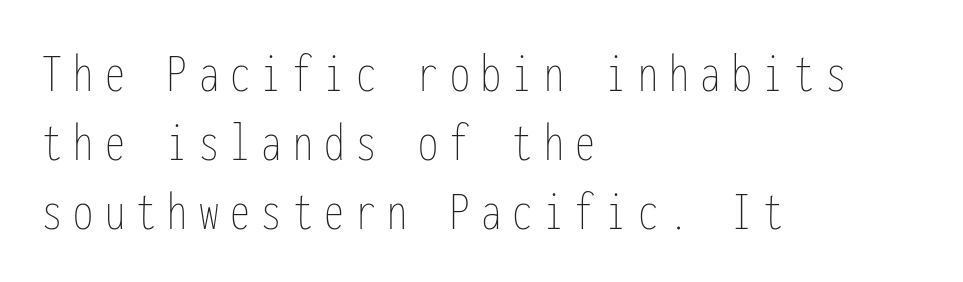
The image shows 57 px thin, condensed type, upright, monospaced; set left-aligned, line spacing 1.21x, unusually wide letter spacing (+0.2 em), not underlined; low stroke contrast and a medium x-height.
